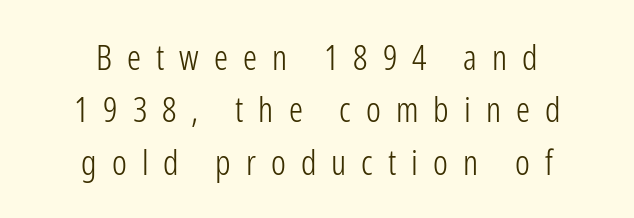
The vertical gap from one line to the next is medium. Notice how the stems are strictly vertical — no italics here. Both edges are ragged and mirror each other, which tells us the setting is centered. The passage shown is not underscored anywhere. Nothing sits at the stroke ends, so this counts as sans-serif.
